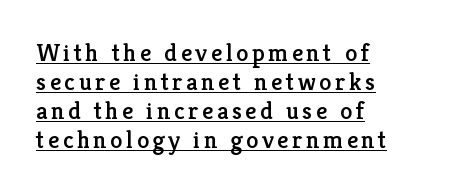
When letters stand straight like this, we call the style roman or upright. Every word sits above its own underline. The compositor pushed each line to the left boundary.
